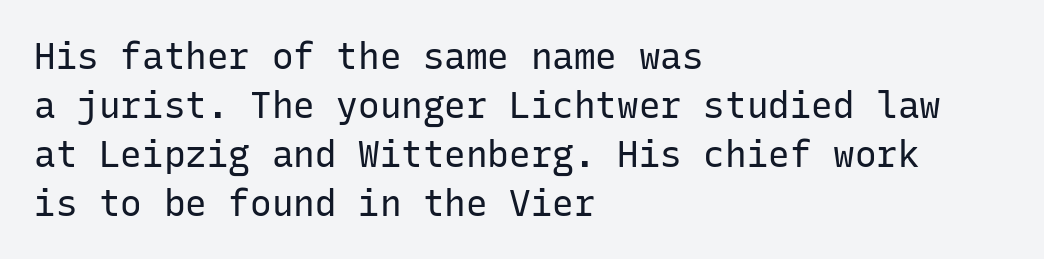
{"serif": "no", "italic": "no", "bold": "no", "weight": "regular", "width": "normal", "stroke_contrast": "low", "x_height": "medium", "monospaced": "yes", "underline": "no", "align": "left", "line_spacing": "normal", "line_spacing_ratio": 1.36, "letter_spacing": "normal", "letter_spacing_em": 0.0, "glyph_px": 36}
